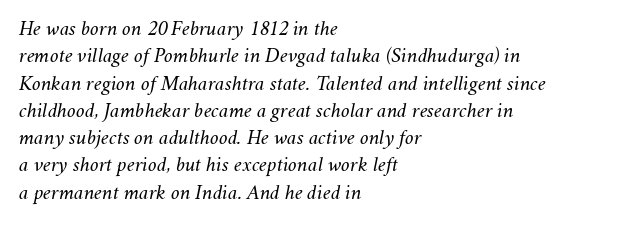
Q: Is the text bold? A: No.
Q: Is the text italic (slanted)? A: Yes, it leans right by about 11 degrees.
Q: Is the text underlined? A: No.
Q: How is the paragraph aligned? A: Left-aligned.
Q: Is the spacing between letters normal or unusually wide? A: Normal.
